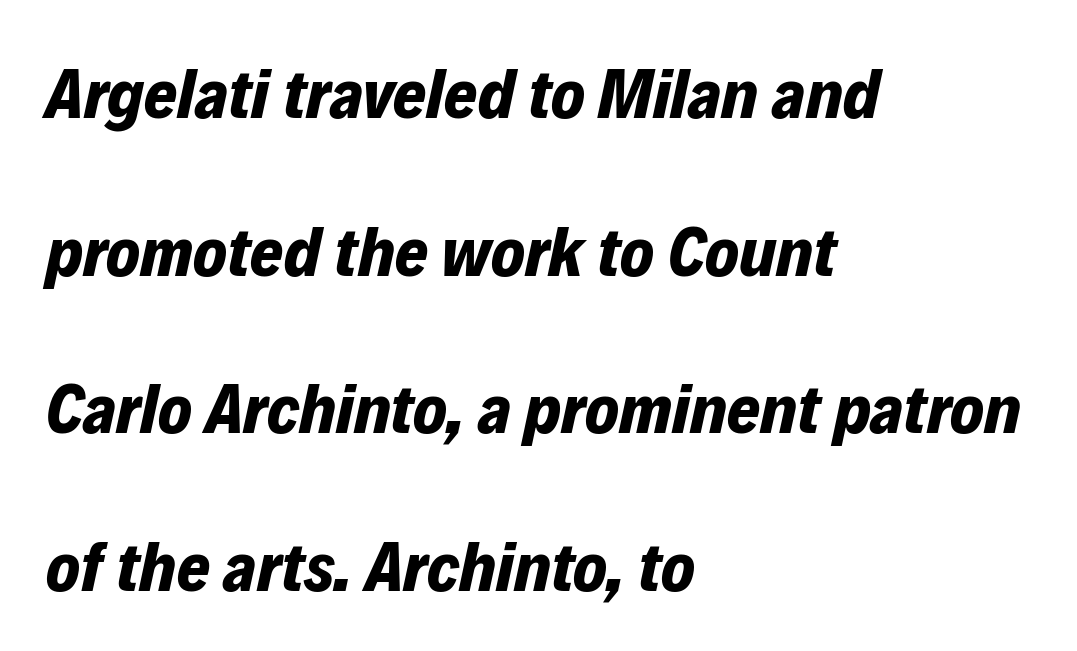
The image shows 71 px bold type, italic (leaning right); set left-aligned, loose line spacing (2.22x), normal letter spacing, not underlined; low stroke contrast and a medium x-height.
